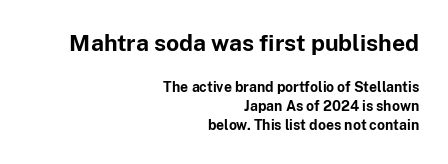
The image shows 23 px bold type, upright; set right-aligned, normal line spacing (1.35x), normal letter spacing, not underlined; the first (top) block is 1.64x larger.
